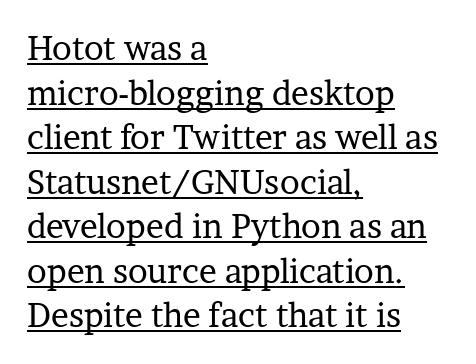
The image shows 33 px regular-weight serif type, upright; set left-aligned, normal line spacing (1.35x), normal letter spacing, underlined; low stroke contrast and a medium x-height.
